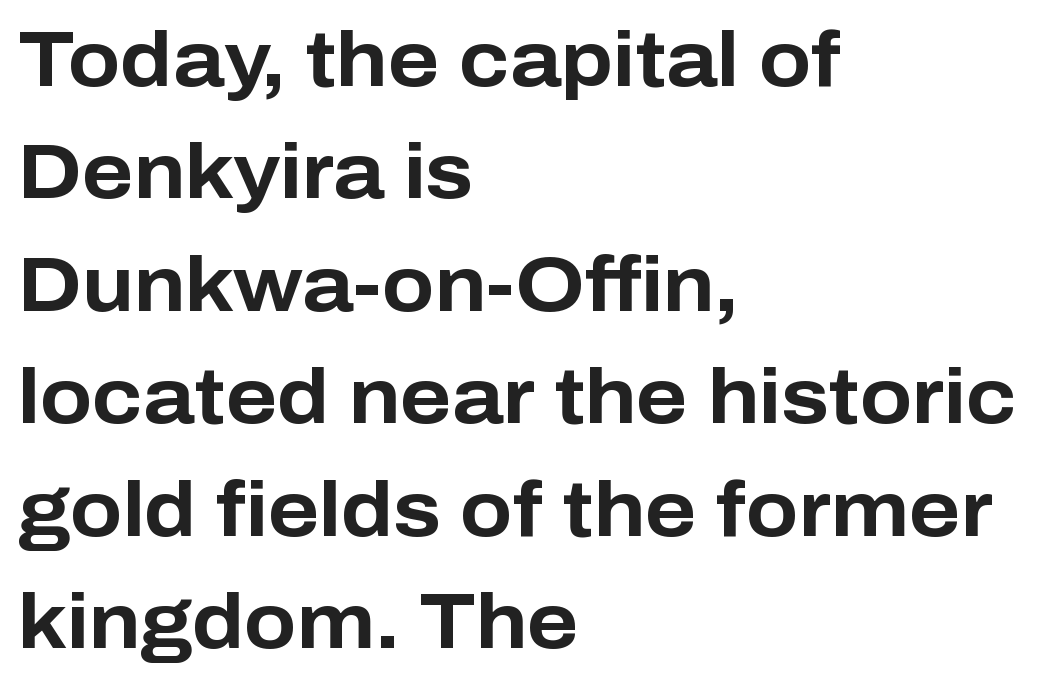
Q: Is the text bold? A: Yes.
Q: Is the text italic (slanted)? A: No, it is upright.
Q: Is the typeface a serif or a sans-serif typeface? A: Sans-serif.
Q: Is the text underlined? A: No.
Q: How is the paragraph aligned? A: Left-aligned.
Q: Is the spacing between letters normal or unusually wide? A: Normal.
Q: Is the spacing between lines tight, normal or loose? A: Normal.
Q: Width (condensed, normal, or wide)? A: Normal.
Q: Stroke contrast? A: Low.
Q: x-height? A: Medium.
Q: Monospaced? A: No.
